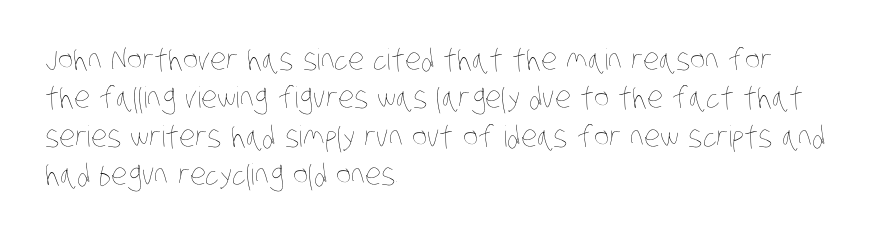
The image shows 29 px thin, condensed type; set left-aligned, normal line spacing (1.32x), normal letter spacing, not underlined; low stroke contrast and a large x-height.
